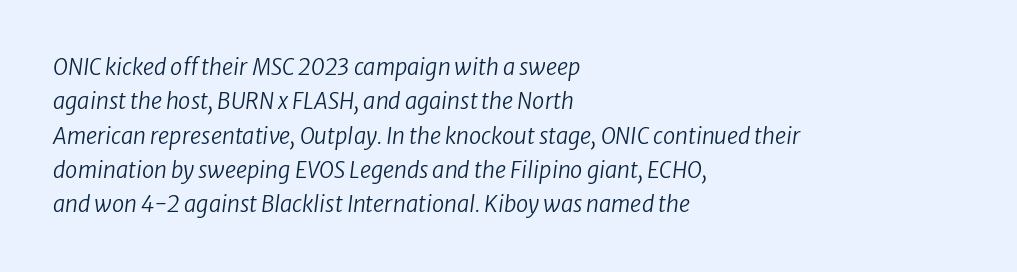
{"bold": "no", "underline": "no", "align": "left", "line_spacing": "normal", "line_spacing_ratio": 1.56, "letter_spacing": "normal", "letter_spacing_em": 0.0, "glyph_px": 22}
